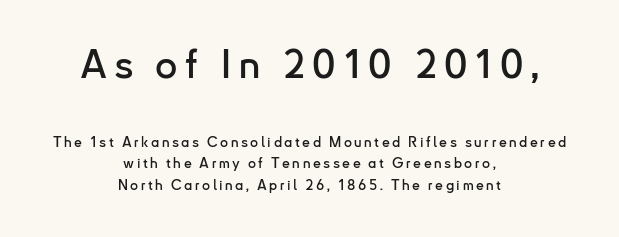
{"serif": "no", "italic": "no", "width": "normal", "stroke_contrast": "low", "x_height": "small", "monospaced": "no", "underline": "no", "align": "center", "line_spacing": "normal", "line_spacing_ratio": 1.53, "larger_block": "first", "size_ratio": 2.79, "glyph_px": 39}
